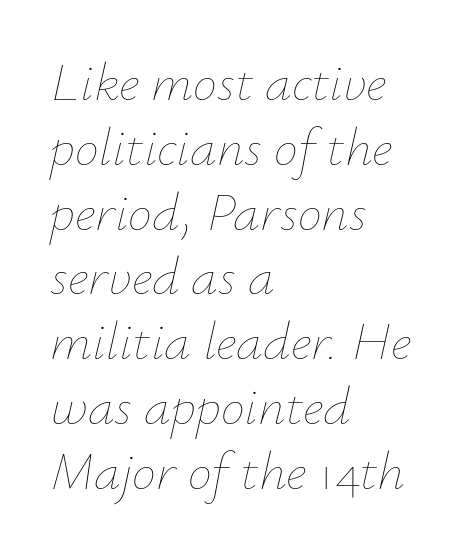
{"italic": "yes", "lean": "right", "slant_degrees": 12, "bold": "no", "weight": "thin", "width": "normal", "stroke_contrast": "low", "x_height": "small", "monospaced": "no", "underline": "no", "align": "left", "line_spacing_ratio": 1.2, "letter_spacing": "normal", "letter_spacing_em": 0.0, "glyph_px": 54}
